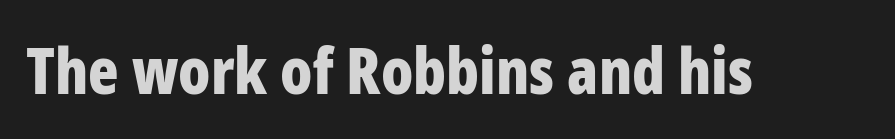
The face used here is a sans, in the tradition of grotesques and geometrics. Proportional: the letters do not fall into vertical columns. Honestly, there is no underline to notice here at all. Italic? Not at all — the glyphs are vertical.
